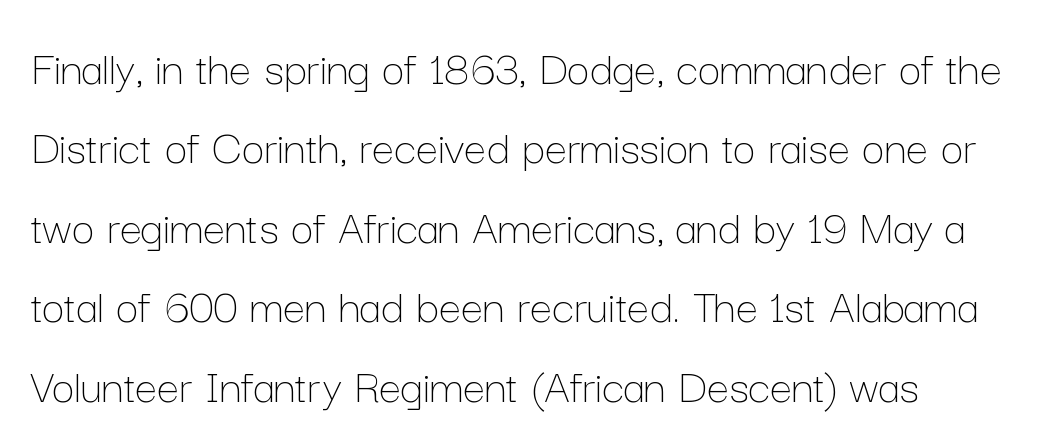
No italicization has been applied; the sample stays upright. The ragged edge is on the right, which tells us the setting is flush left. Regular leading. A typesetter would call this proportional, since set widths differ per character.
